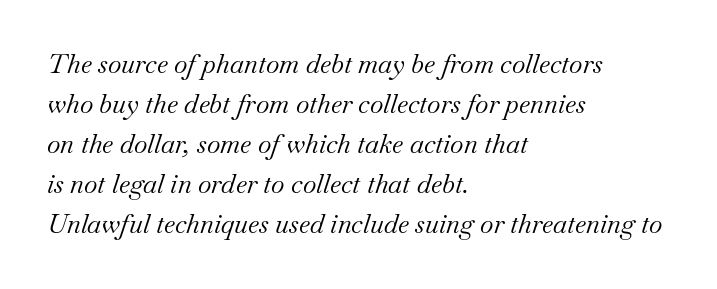
{"italic": "yes", "lean": "right", "slant_degrees": 18, "bold": "no", "underline": "no", "align": "left", "line_spacing": "normal", "line_spacing_ratio": 1.54, "letter_spacing": "normal", "letter_spacing_em": 0.0, "glyph_px": 26}
